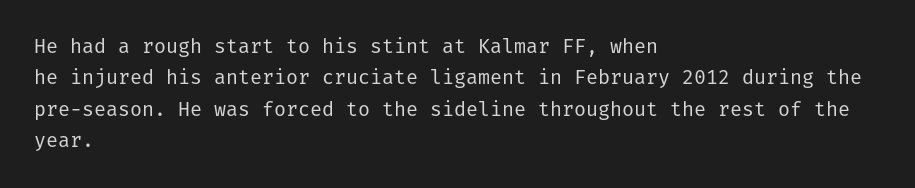
The image shows 20 px text type, upright; set left-aligned, normal line spacing (1.57x), normal letter spacing, not underlined.
